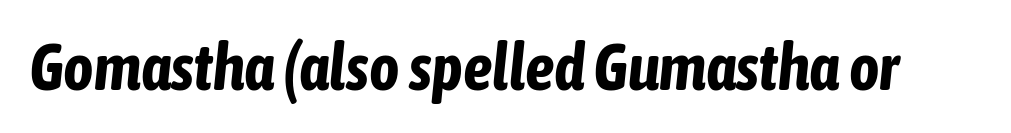
Observe the ordinary spacing: letters are neighbours, not strangers. Note the varied advance widths — an 'i' is clearly narrower than an 'm'. Any mark beneath the type? The region is blank. These lines were composed using italics.
